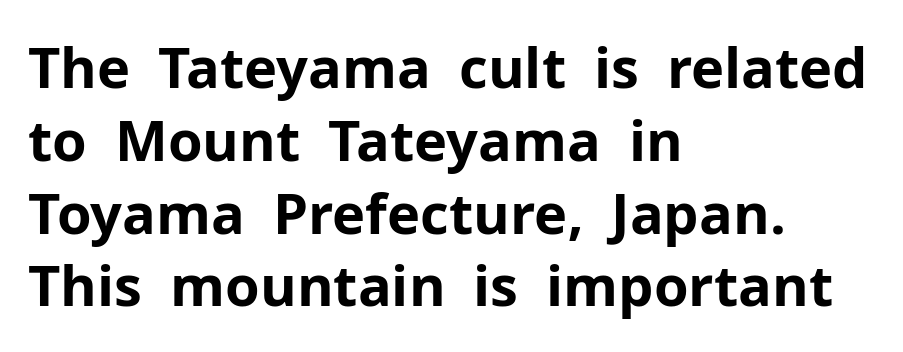
Check under the words: just untouched page. Letter spacing: default. Font category for this specimen: sans-serif. Strokes here are thick enough to call this a true bold. Every row of glyphs begins at an identical x-position on the left.
